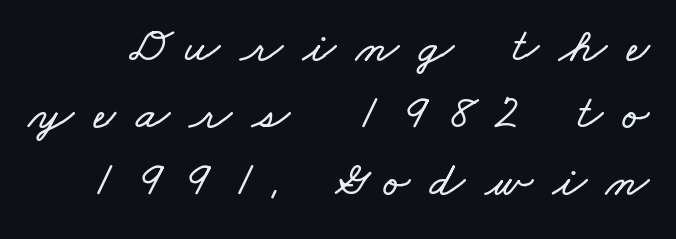
The gap between lines stays unmarked. Looks like regular typesetting: each glyph gets only the width it needs. Evenly set lines give the paragraph a standard silhouette. The letterforms stand isolated, each surrounded by extra space.
